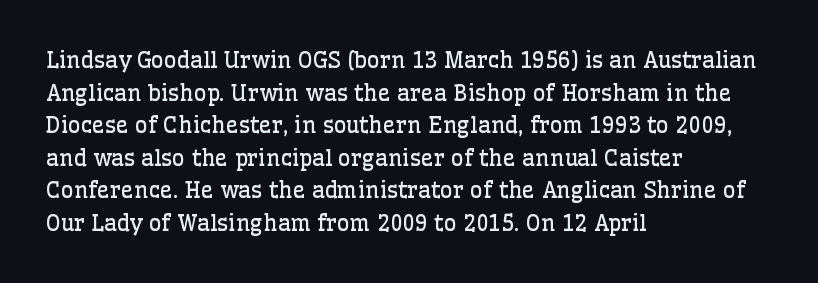
The image shows 22 px text type, upright; set left-aligned, normal line spacing (1.48x), normal letter spacing, not underlined.
